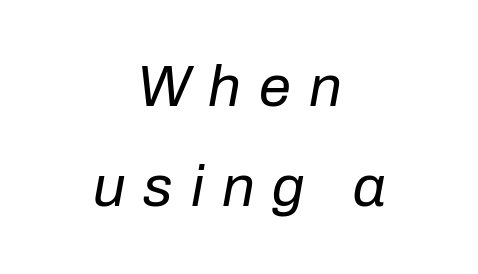
Stroke mass is kept to a normal reading level or below. Visually the block forms a symmetrical silhouette, jagged on both flanks. This is oblique type, the kind used for emphasis or titles. In terms of letterspacing, this is a distinctly airy, spread setting. Lines of text with bare space underneath. The face used here is proportionally spaced, like ordinary book or web type.
